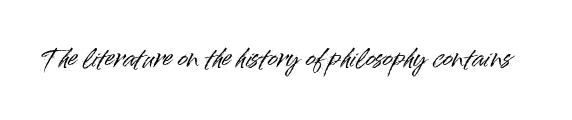
Q: Is the text italic (slanted)? A: Yes.
Q: Is the text underlined? A: No.
Q: Is the spacing between letters normal or unusually wide? A: Normal.
